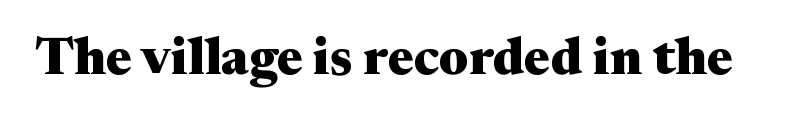
The face used here has the dense, thick strokes of a bold. Notice how the stems are strictly vertical — no italics here. Default kerning and tracking; the words read as compact shapes. The face used here is seriffed, in the tradition of book romans. Note the varied advance widths — an 'i' is clearly narrower than an 'm'.
